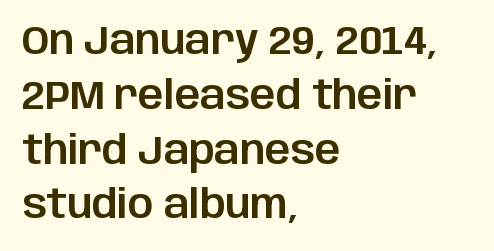
{"serif": "no", "italic": "no", "width": "normal", "stroke_contrast": "low", "x_height": "large", "monospaced": "no", "underline": "no", "align": "left", "line_spacing": "normal", "line_spacing_ratio": 1.37, "letter_spacing": "normal", "letter_spacing_em": 0.0, "glyph_px": 40}
